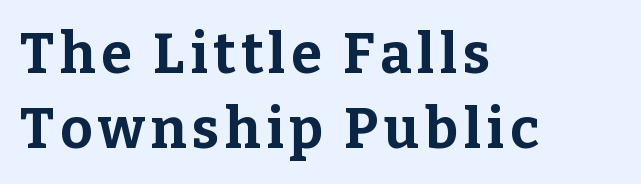
The area under the type is left untouched. Do the characters align in a grid? No, the font is proportional. The typesetting leans heavy: a genuine bold. This sample uses an upright cut, with every glyph sitting square on the baseline. Unlike a clean sans, this face finishes its strokes with serifs. One-word summary of the alignment: left.
